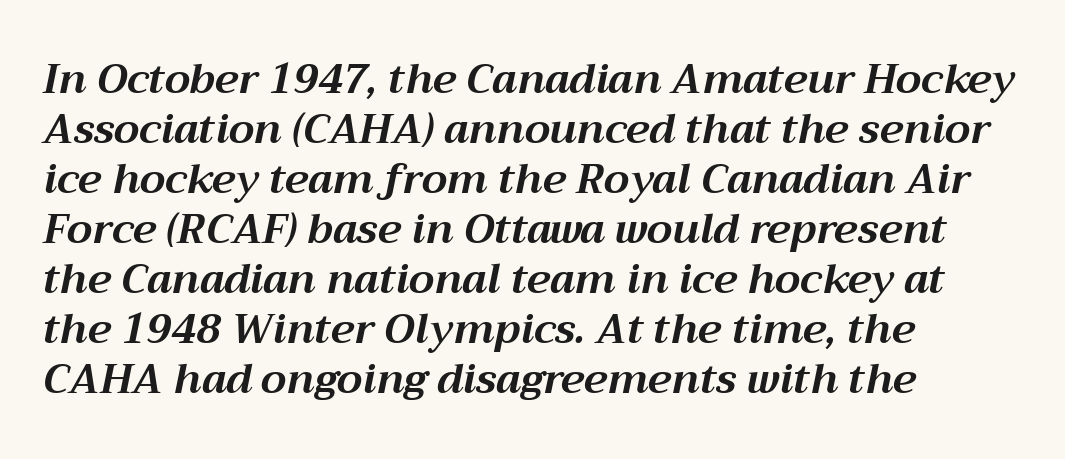
This sample has the flowing, uneven cadence of proportional lettering. The lines in this sample share a left origin and differ only in where they stop. The type is set solid horizontally, with unmodified tracking. The specimen reads as italic at a glance. The zone under the glyphs is completely vacant.
